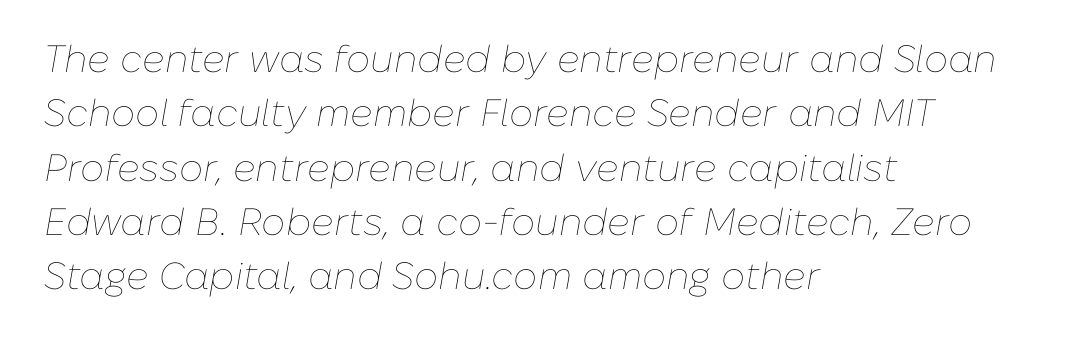
Rendered with sloped, italic letterforms. Regarding leading, the lines here are spaced in the standard way. This is not heavy type; no bold has been used. Tracking value appears to be zero — textbook default spacing. Typeset ragged right — the left edge is the straight one.
